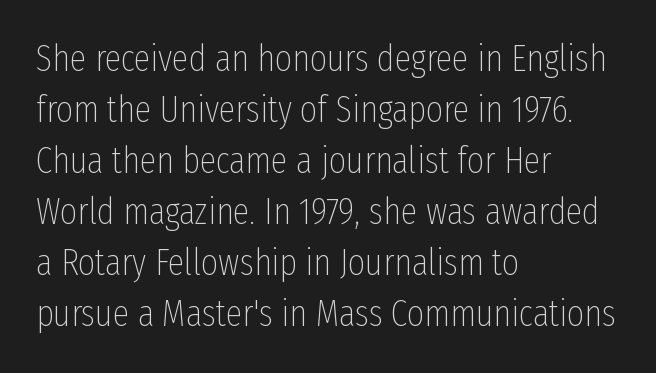
The image shows 37 px thin, condensed sans-serif type, upright; set left-aligned, normal line spacing (1.38x), normal letter spacing, not underlined; low stroke contrast and a medium x-height.
